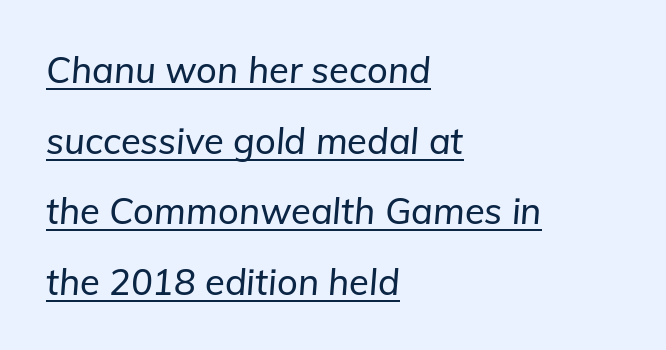
{"italic": "yes", "lean": "right", "slant_degrees": 5, "width": "normal", "stroke_contrast": "low", "x_height": "medium", "monospaced": "no", "underline": "yes", "align": "left", "line_spacing": "loose", "line_spacing_ratio": 1.96, "letter_spacing": "normal", "letter_spacing_em": 0.0, "glyph_px": 36}
